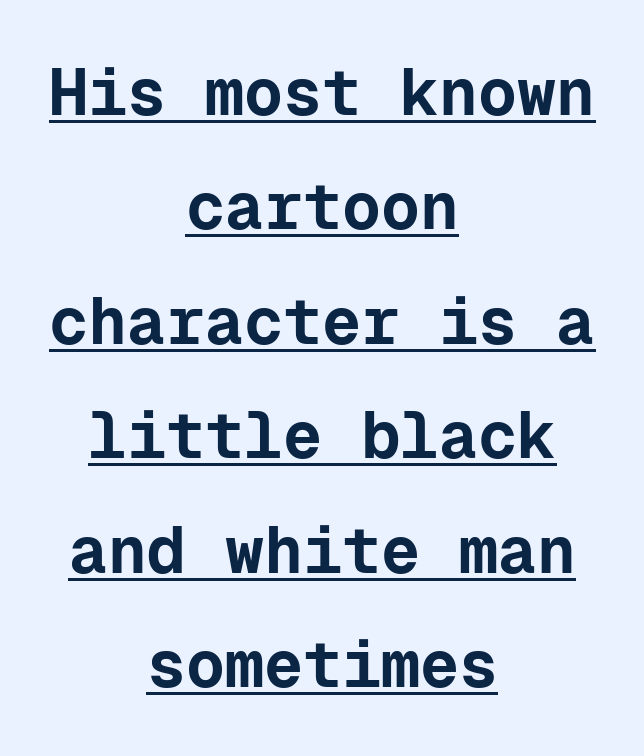
Q: Is the text bold? A: Yes.
Q: Is the text italic (slanted)? A: No, it is upright.
Q: Is the typeface a serif or a sans-serif typeface? A: Sans-serif.
Q: Is the text underlined? A: Yes.
Q: How is the paragraph aligned? A: Centered.
Q: Is the spacing between letters normal or unusually wide? A: Normal.
Q: Width (condensed, normal, or wide)? A: Normal.
Q: Stroke contrast? A: Low.
Q: x-height? A: Medium.
Q: Monospaced? A: Yes.
